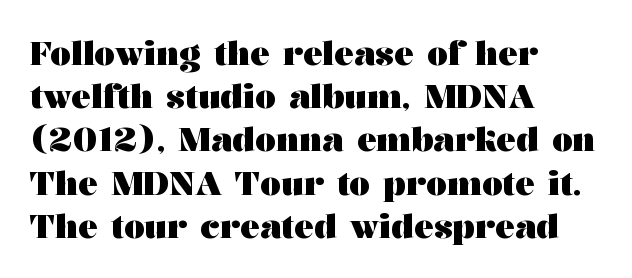
The image shows 33 px heavy, wide serif type, upright; set left-aligned, normal line spacing (1.31x), normal letter spacing, not underlined; medium stroke contrast and a medium x-height.
